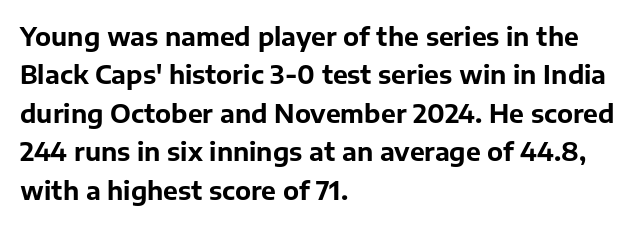
The image shows 25 px bold type, upright; set left-aligned, normal line spacing (1.54x), normal letter spacing, not underlined.
